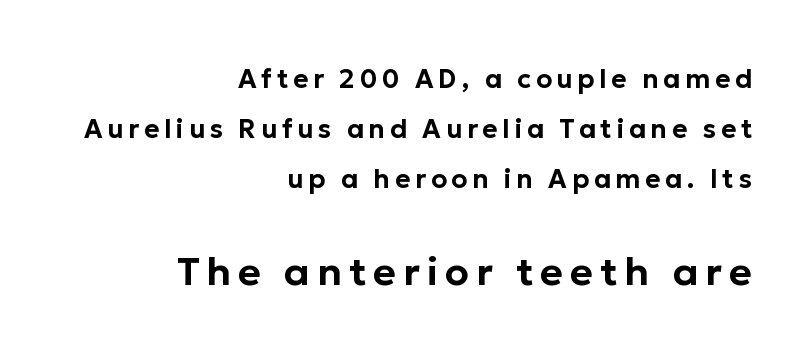
The image shows 39 px sans-serif type, upright; set right-aligned, loose line spacing (1.92x), not underlined; the second (bottom) block is 1.5x larger; low stroke contrast and a medium x-height.
